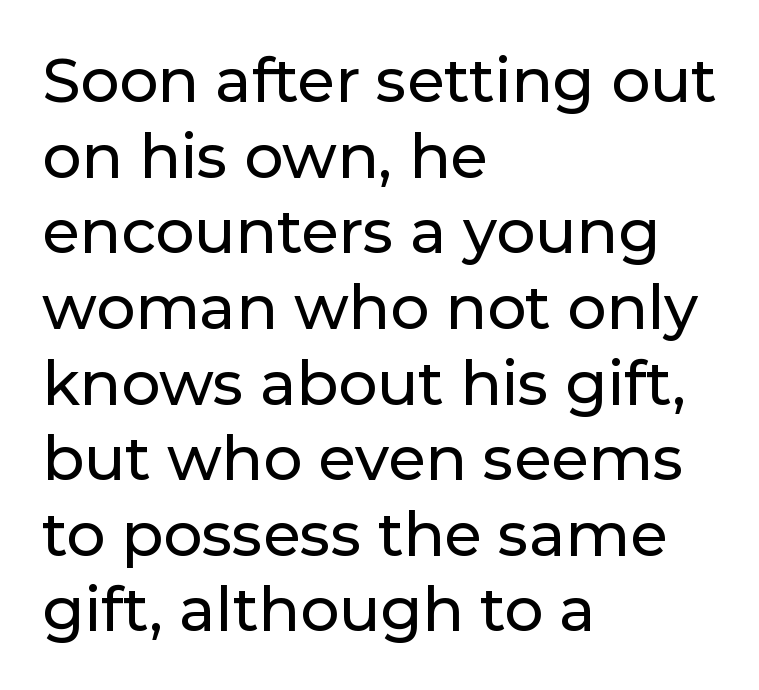
Q: Is the text italic (slanted)? A: No, it is upright.
Q: Is the typeface a serif or a sans-serif typeface? A: Sans-serif.
Q: Is the text underlined? A: No.
Q: How is the paragraph aligned? A: Left-aligned.
Q: Is the spacing between letters normal or unusually wide? A: Normal.
Q: Width (condensed, normal, or wide)? A: Normal.
Q: Stroke contrast? A: Low.
Q: x-height? A: Medium.
Q: Monospaced? A: No.
